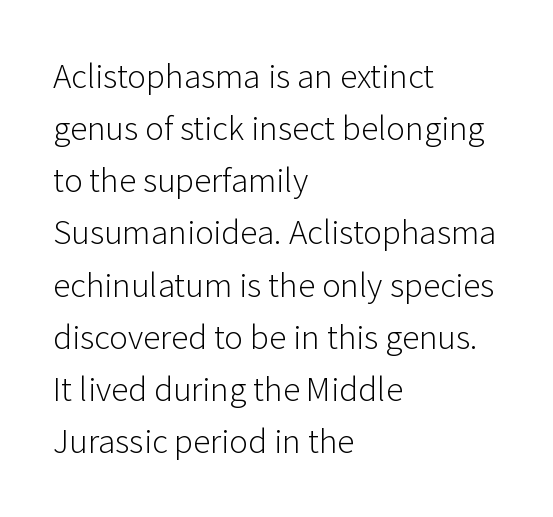
Spacing verdict: proportional, widths tailored to each character. This rendering uses left alignment, leaving the right contour irregular. Vertical strokes here are truly vertical. A quiet, ordinary-to-light weight characterises the typeface. Serif or sans? Sans — the stroke terminals are bare. No extra tracking has been applied to these lines.
